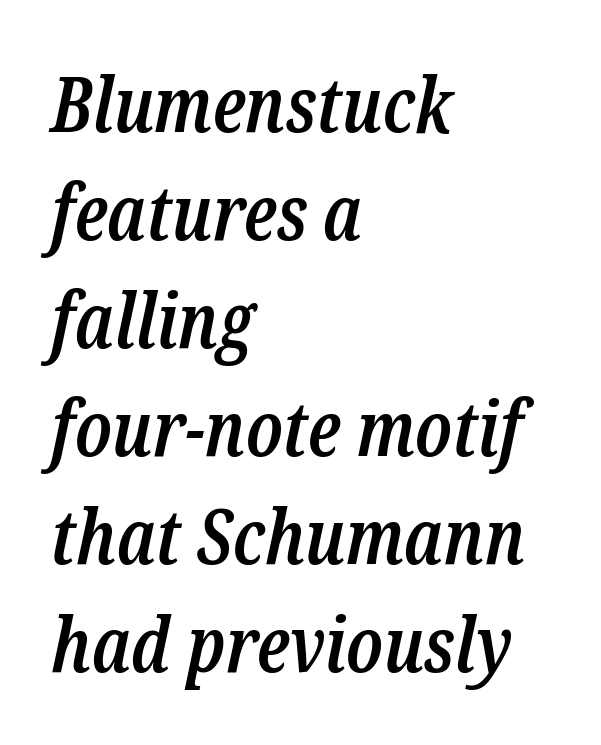
{"serif": "yes", "italic": "yes", "lean": "right", "slant_degrees": 12, "bold": "semi", "weight": "semibold", "width": "condensed", "stroke_contrast": "low", "x_height": "medium", "monospaced": "no", "underline": "no", "align": "left", "line_spacing": "normal", "line_spacing_ratio": 1.42, "letter_spacing": "normal", "letter_spacing_em": 0.0, "glyph_px": 76}
